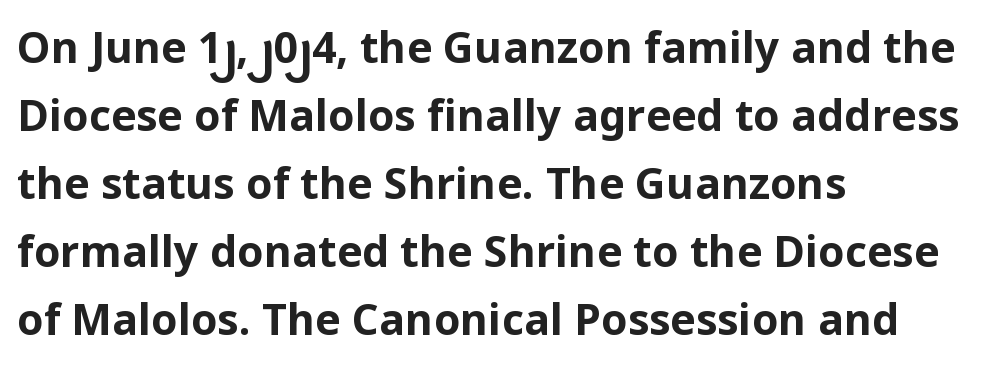
The passage shown is typeset with a sans-serif family. Looks like regular typesetting: each glyph gets only the width it needs. Notice how descenders clear the ascenders below comfortably — that's standard leading. Descenders hang freely into open space.
